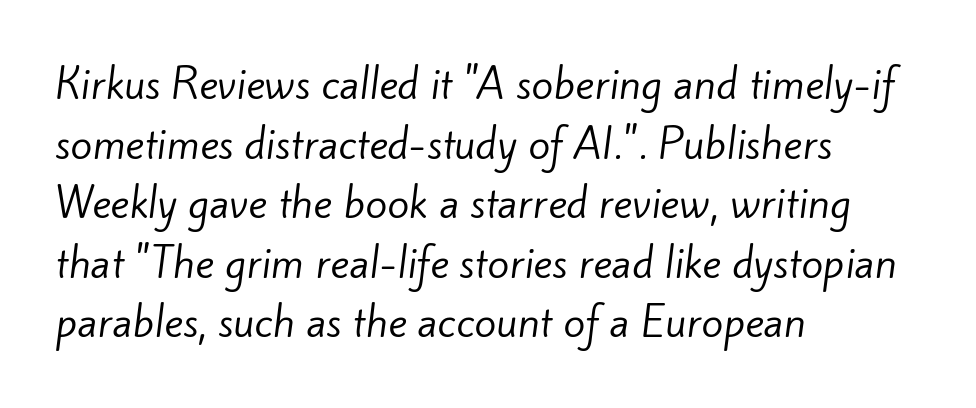
Horizontal bands of white between lines are of average thickness. The strokes carry an ordinary text weight at most. To sum up the face: it is a sans, with no serifs. Only glyphs here, with clear space below each row. You could not count columns in this text — the font is proportionally spaced.
